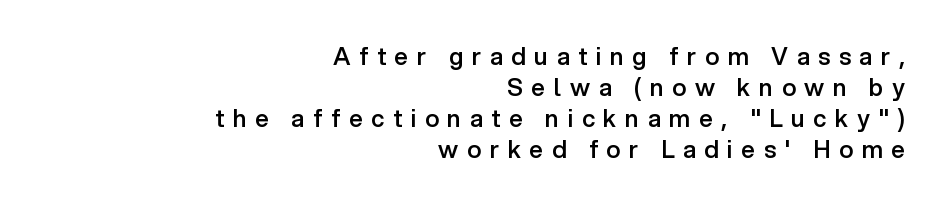
{"italic": "no", "bold": "semi", "underline": "no", "align": "right", "line_spacing": "normal", "line_spacing_ratio": 1.29, "letter_spacing": "wide", "letter_spacing_em": 0.36, "glyph_px": 24}
